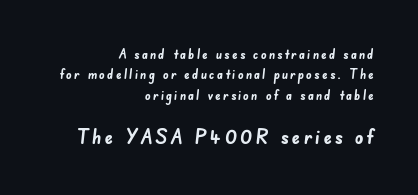
The words here are not underlined. Summary of vertical rhythm: regular, with standard interline spacing. The lines are quadded right. Which chunk is bigger? The second one — the bottom block dwarfs the top. Is the type bold? Yes — the strokes are clearly thick and heavy.
